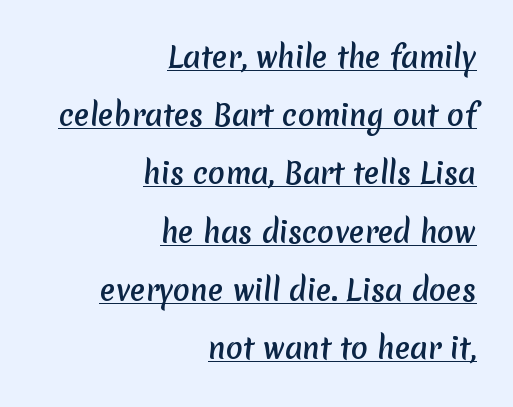
Q: Is the typeface a serif or a sans-serif typeface? A: Sans-serif.
Q: Is the text underlined? A: Yes.
Q: How is the paragraph aligned? A: Right-aligned.
Q: Is the spacing between letters normal or unusually wide? A: Normal.
Q: Is the spacing between lines tight, normal or loose? A: Loose.
Q: Width (condensed, normal, or wide)? A: Normal.
Q: Stroke contrast? A: Medium.
Q: x-height? A: Medium.
Q: Monospaced? A: No.
